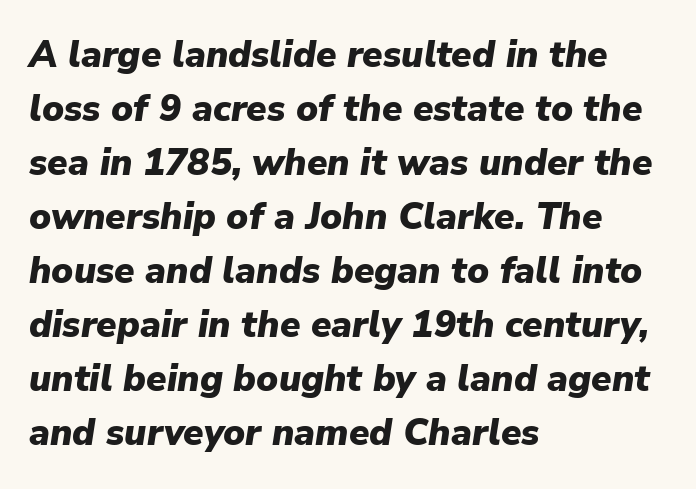
Successive baselines arrive at the customary interval. Would a proofreader flag this as italicized? Yes. Note the varied advance widths — an 'i' is clearly narrower than an 'm'. Nobody touched the tracking dial on this one. The letters are bold, with thick, heavy strokes. Decoration check: the copy has no underline.
